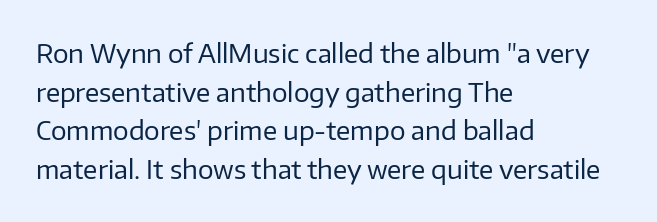
Posture: vertical. The weight tops out at a normal text grade. Words appear dense and cohesive because spacing is normal. If you drew a ruler down the left edge, every line would touch it. Line spacing here is normal. Underline: absent.
